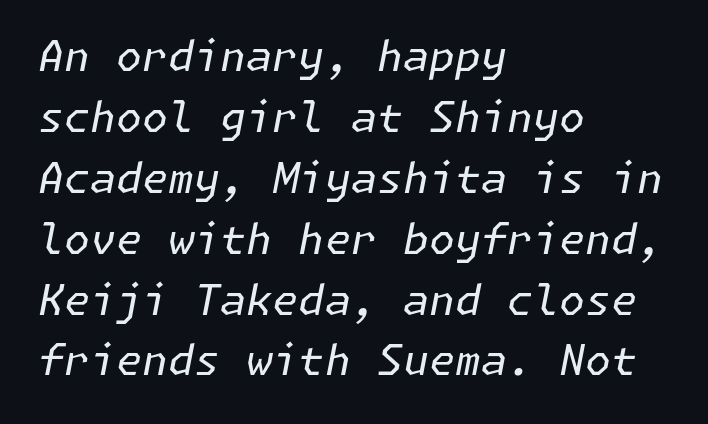
Line spacing here is normal. Is the stroke heavy? The answer is a plain regular-or-lighter. Unmarked baselines from the first word to the last. These lines stack with their left ends in a neat column.
